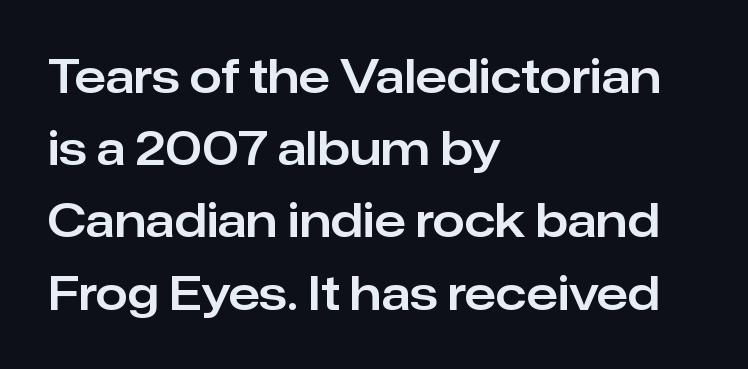
Between one letter and the next there's only the usual sliver of space. Do the letters lean? They stand straight. Font category for this specimen: sans-serif. The space beneath each line is pristine and unruled.
